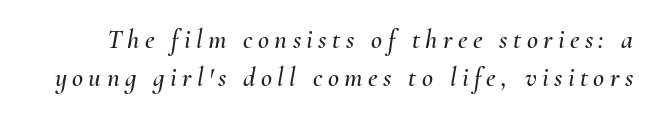
{"italic": "yes", "lean": "right", "slant_degrees": 10, "underline": "no", "line_spacing": "normal", "line_spacing_ratio": 1.41, "letter_spacing": "wide", "letter_spacing_em": 0.2, "glyph_px": 27}
